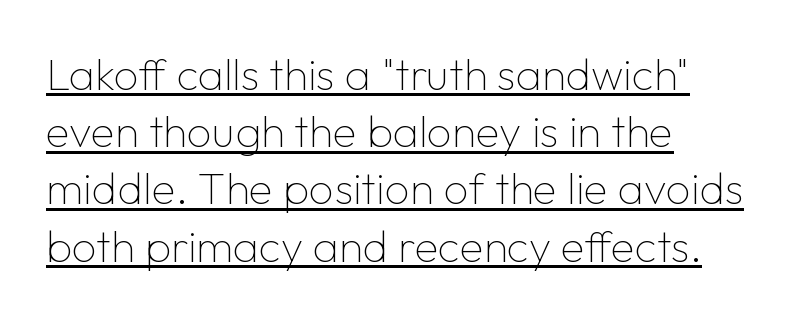
The image shows 44 px thin sans-serif type, upright; set left-aligned, normal line spacing (1.3x), normal letter spacing, underlined; low stroke contrast and a medium x-height.
